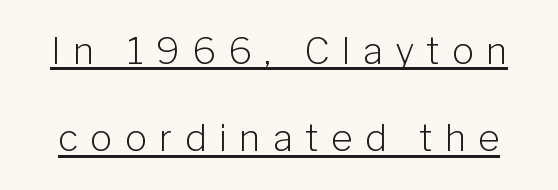
The image shows 37 px light sans-serif type, upright; set loose line spacing (2.36x), unusually wide letter spacing (+0.33 em), underlined; low stroke contrast and a medium x-height.
